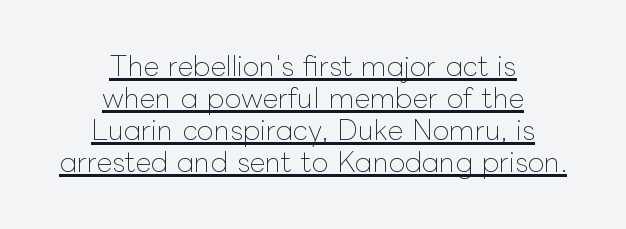
The image shows 27 px text type, upright; set centered, line spacing 1.18x, normal letter spacing, underlined.
